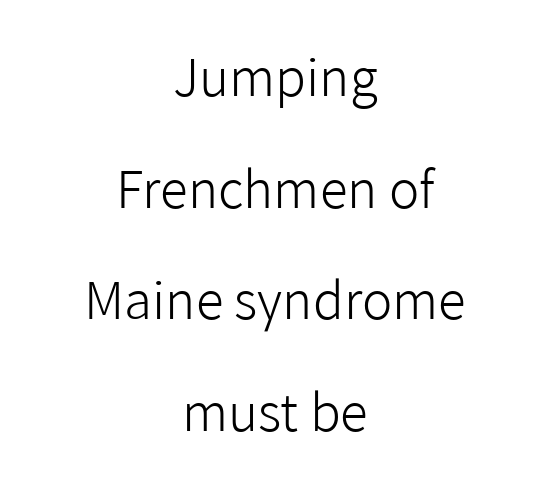
{"serif": "no", "italic": "no", "bold": "no", "weight": "light", "width": "normal", "stroke_contrast": "low", "x_height": "medium", "monospaced": "no", "underline": "no", "align": "center", "line_spacing": "loose", "line_spacing_ratio": 2.19, "letter_spacing": "normal", "letter_spacing_em": 0.0, "glyph_px": 51}
